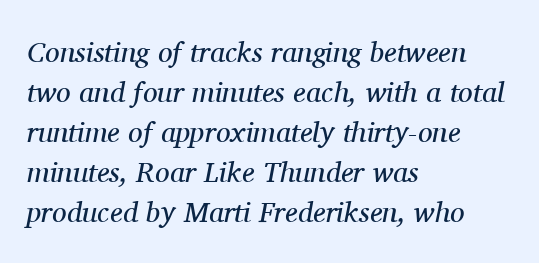
The passage is arranged the way most books set body copy — flush left. How are the letters spaced? Ordinarily, with no added tracking. Line spacing here is normal. Typographically, this falls in the serif category. Would a proofreader flag this as italicized? Yes. The rendering uses natural spacing where letterforms have individual widths.
